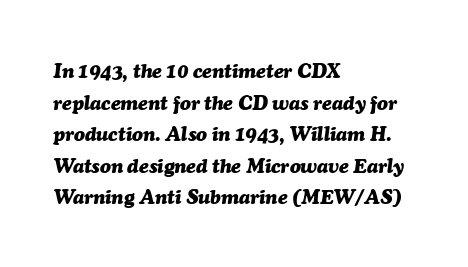
Q: Is the text bold? A: Yes.
Q: Is the text italic (slanted)? A: Yes, it leans right by about 7 degrees.
Q: Is the text underlined? A: No.
Q: How is the paragraph aligned? A: Left-aligned.
Q: Is the spacing between letters normal or unusually wide? A: Normal.
Q: Is the spacing between lines tight, normal or loose? A: Normal.
